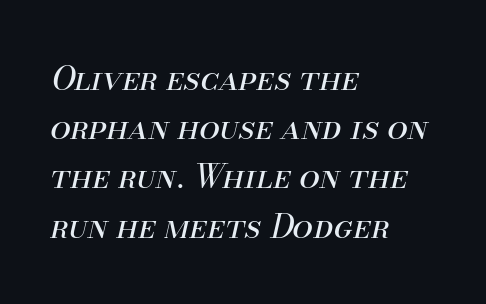
Q: Is the text bold? A: No.
Q: Is the text italic (slanted)? A: Yes, it leans right by about 13 degrees.
Q: Is the text underlined? A: No.
Q: How is the paragraph aligned? A: Left-aligned.
Q: Is the spacing between letters normal or unusually wide? A: Normal.
Q: Is the spacing between lines tight, normal or loose? A: Normal.
Q: Width (condensed, normal, or wide)? A: Normal.
Q: Stroke contrast? A: Medium.
Q: x-height? A: Small.
Q: Monospaced? A: No.
